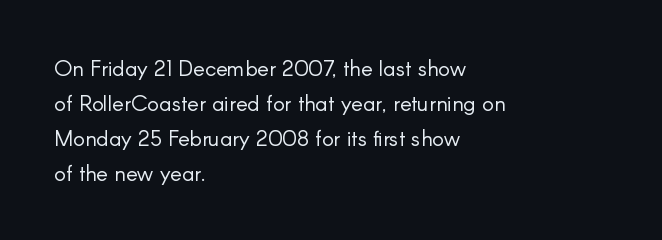
Every stem runs plumb, perpendicular to the baseline. Ink coverage per letter is moderate at most. Does extra space separate the letters? No, they use regular spacing. Line starts are locked; line ends wander. If you measured baseline to baseline, you'd find a middling distance.
